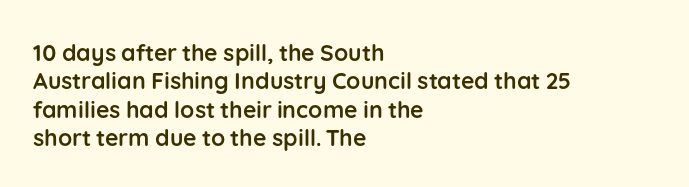
The image shows 23 px bold type, upright; set left-aligned, line spacing 1.23x, normal letter spacing, not underlined.
